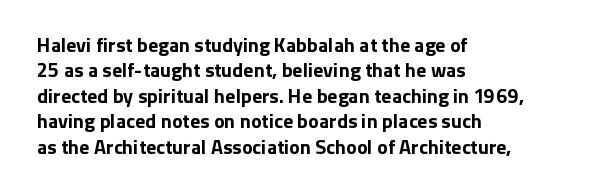
{"italic": "no", "bold": "yes", "underline": "no", "align": "left", "line_spacing": "normal", "line_spacing_ratio": 1.27, "letter_spacing": "normal", "letter_spacing_em": 0.0, "glyph_px": 20}
